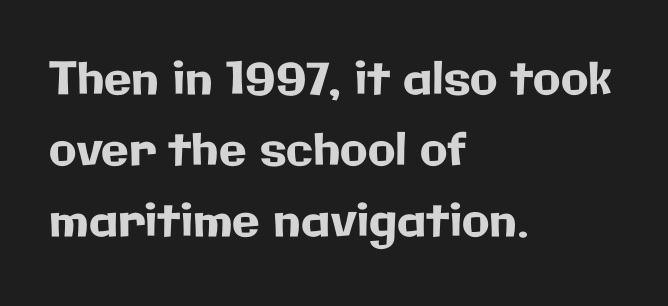
{"serif": "no", "italic": "no", "width": "normal", "stroke_contrast": "low", "x_height": "medium", "monospaced": "no", "underline": "no", "align": "left", "line_spacing": "normal", "line_spacing_ratio": 1.58, "letter_spacing": "normal", "letter_spacing_em": 0.0, "glyph_px": 45}
